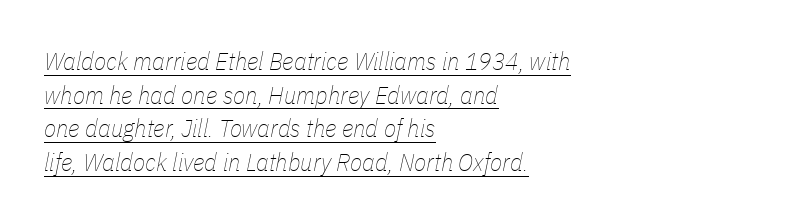
{"italic": "yes", "lean": "right", "slant_degrees": 11, "bold": "no", "underline": "yes", "align": "left", "line_spacing": "normal", "line_spacing_ratio": 1.35, "letter_spacing": "normal", "letter_spacing_em": 0.0, "glyph_px": 25}
